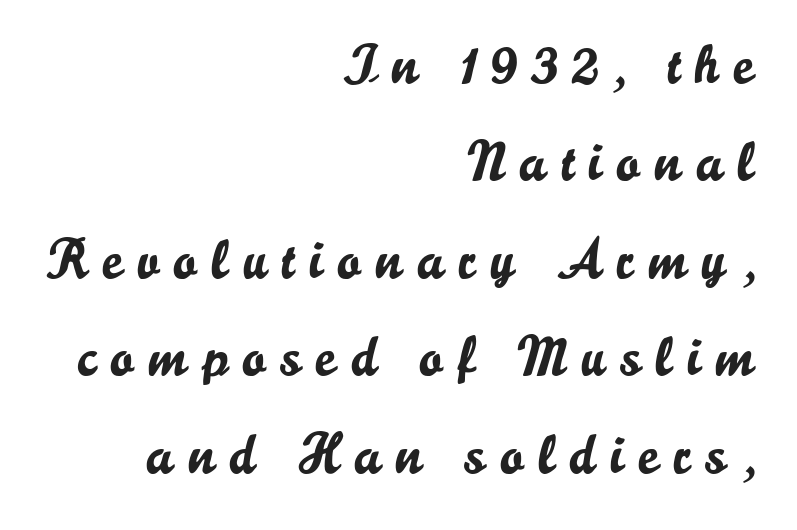
Q: Is the text italic (slanted)? A: Yes.
Q: Is the typeface a serif or a sans-serif typeface? A: Sans-serif.
Q: Is the text underlined? A: No.
Q: How is the paragraph aligned? A: Right-aligned.
Q: Is the spacing between letters normal or unusually wide? A: Unusually wide.
Q: Width (condensed, normal, or wide)? A: Normal.
Q: Stroke contrast? A: Low.
Q: x-height? A: Small.
Q: Monospaced? A: No.
